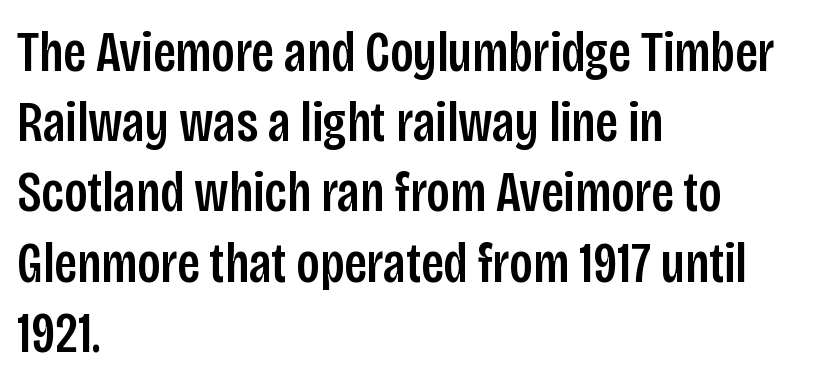
Q: Is the text italic (slanted)? A: No, it is upright.
Q: Is the typeface a serif or a sans-serif typeface? A: Sans-serif.
Q: Is the text underlined? A: No.
Q: How is the paragraph aligned? A: Left-aligned.
Q: Is the spacing between letters normal or unusually wide? A: Normal.
Q: Width (condensed, normal, or wide)? A: Condensed.
Q: Stroke contrast? A: Low.
Q: x-height? A: Large.
Q: Monospaced? A: No.
